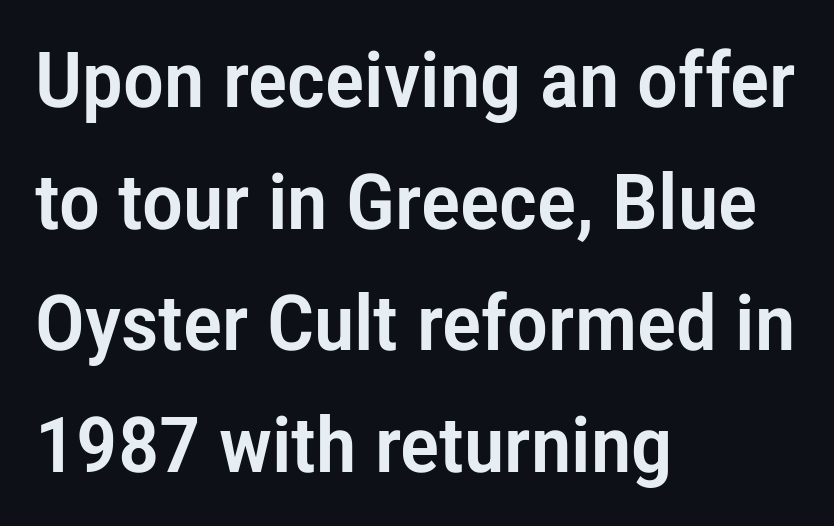
{"serif": "no", "italic": "no", "width": "condensed", "stroke_contrast": "low", "x_height": "medium", "monospaced": "no", "underline": "no", "align": "left", "line_spacing": "normal", "line_spacing_ratio": 1.58, "letter_spacing": "normal", "letter_spacing_em": 0.0, "glyph_px": 77}
